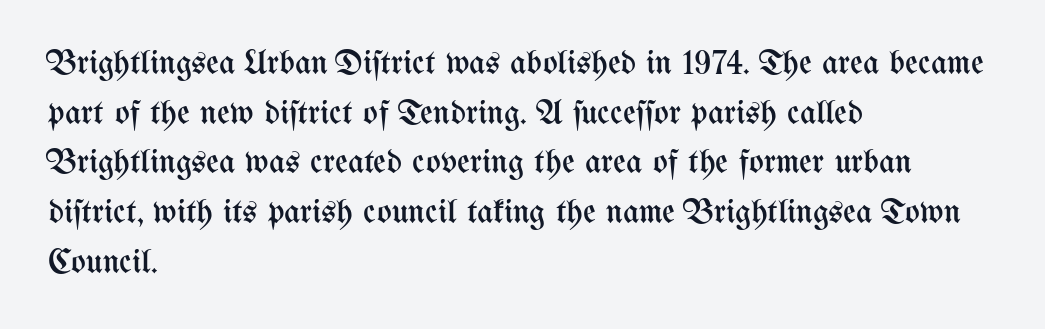
The image shows 35 px regular-weight, condensed type, upright; set left-aligned, normal line spacing (1.42x), normal letter spacing, not underlined; medium stroke contrast and a medium x-height.
